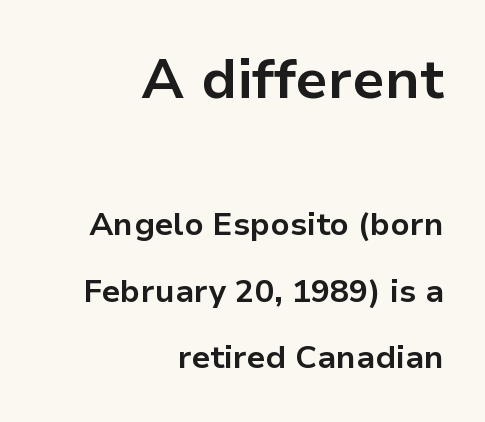
Plenty of ink on the page — the face is bold. The composition opens big and finishes small. Honestly, there is no underline to notice here at all. These lines were composed using upright roman letters. Right-aligned paragraph, ragged on the left.
